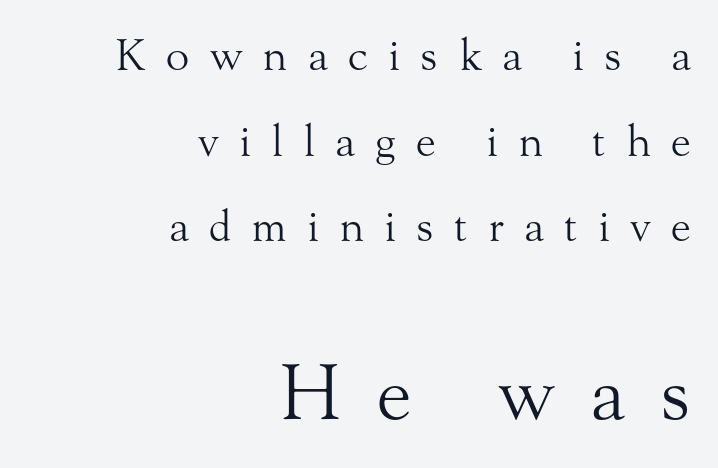
The rendering uses natural spacing where letterforms have individual widths. Caption: face not bold, strokes unweighted. Honestly, there is no underline to notice here at all. What's the leading like? Stretched, with rows far apart.
